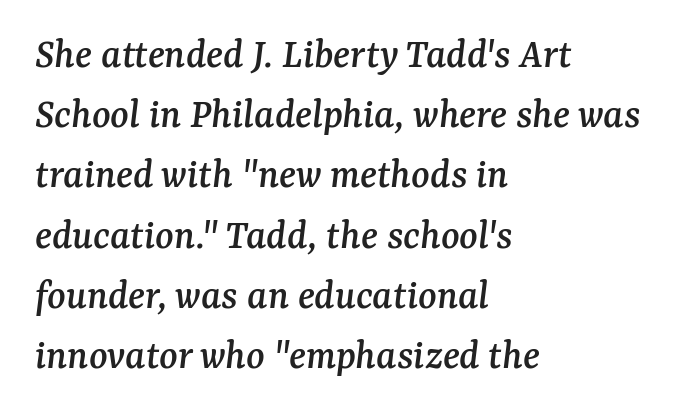
{"serif": "yes", "italic": "yes", "lean": "right", "slant_degrees": 7, "width": "normal", "stroke_contrast": "medium", "x_height": "medium", "monospaced": "no", "underline": "no", "align": "left", "line_spacing": "normal", "line_spacing_ratio": 1.4, "letter_spacing": "normal", "letter_spacing_em": 0.0, "glyph_px": 43}
